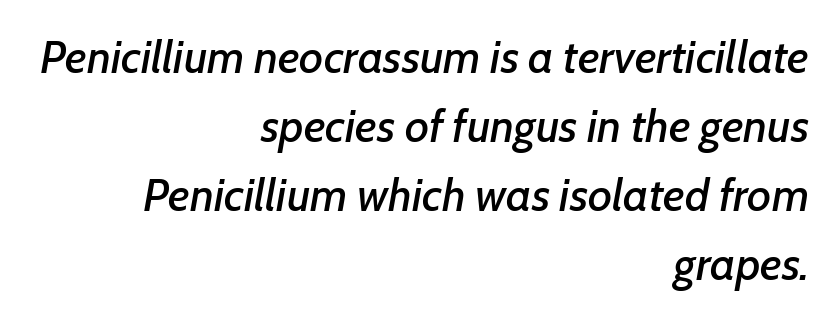
The image shows 46 px text type, italic (leaning right); set right-aligned, normal line spacing (1.5x), normal letter spacing, not underlined; low stroke contrast and a medium x-height.
